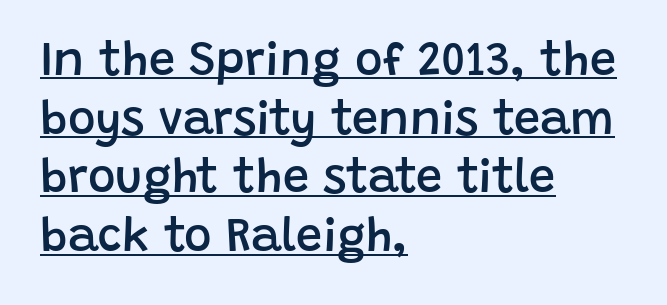
Emphasis is given by a line drawn under the lettering. The passage shown is typed in a proportional face where columns would drift. A fair bit of extra ink — the face is semibold, not bold. Observe the absence of serifs on each vertical stroke in this sample. The rag falls on the right side of this text block.
